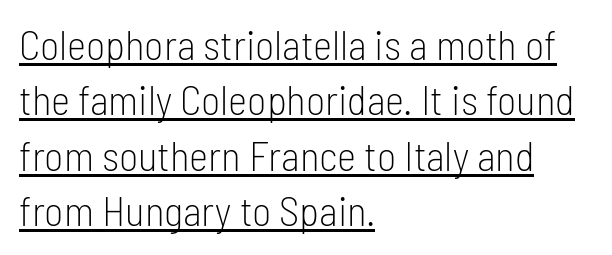
{"serif": "no", "italic": "no", "bold": "no", "weight": "light", "width": "condensed", "stroke_contrast": "low", "x_height": "medium", "monospaced": "no", "underline": "yes", "align": "left", "line_spacing": "normal", "line_spacing_ratio": 1.35, "letter_spacing": "normal", "letter_spacing_em": 0.0, "glyph_px": 41}
